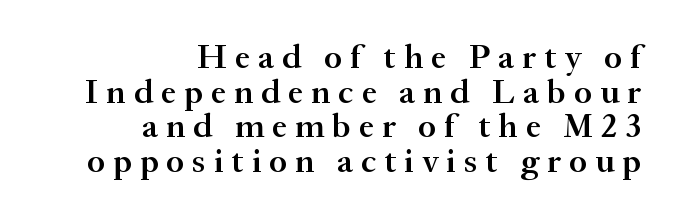
Q: Is the text bold? A: Semi-bold.
Q: Is the text italic (slanted)? A: No, it is upright.
Q: Is the typeface a serif or a sans-serif typeface? A: Serif.
Q: Is the text underlined? A: No.
Q: How is the paragraph aligned? A: Right-aligned.
Q: Is the spacing between letters normal or unusually wide? A: Unusually wide.
Q: Is the spacing between lines tight, normal or loose? A: Tight.
Q: Width (condensed, normal, or wide)? A: Normal.
Q: Stroke contrast? A: Medium.
Q: x-height? A: Small.
Q: Monospaced? A: No.
